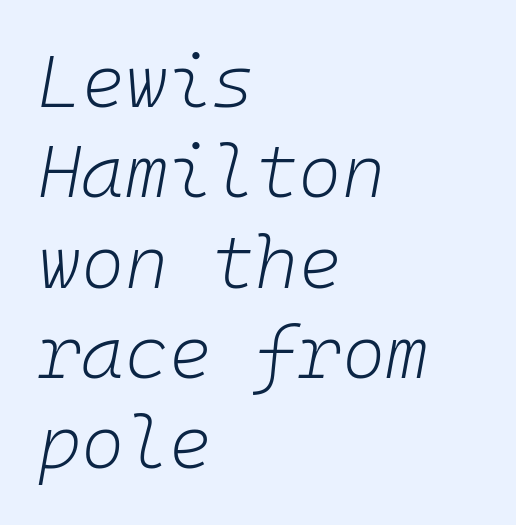
{"italic": "yes", "lean": "right", "slant_degrees": 10, "bold": "no", "weight": "light", "width": "normal", "stroke_contrast": "low", "x_height": "medium", "monospaced": "yes", "underline": "no", "align": "left", "line_spacing_ratio": 1.22, "letter_spacing": "normal", "letter_spacing_em": 0.0, "glyph_px": 74}
